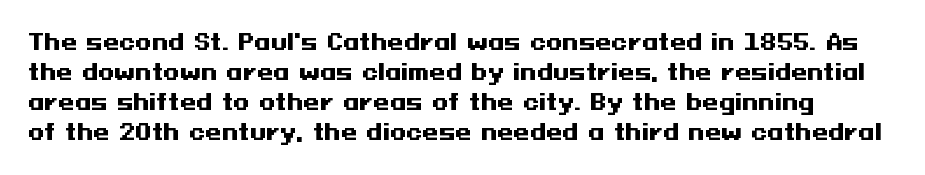
Q: Is the text bold? A: Yes.
Q: Is the text italic (slanted)? A: No, it is upright.
Q: Is the text underlined? A: No.
Q: Is the spacing between letters normal or unusually wide? A: Normal.
Q: Is the spacing between lines tight, normal or loose? A: Normal.
